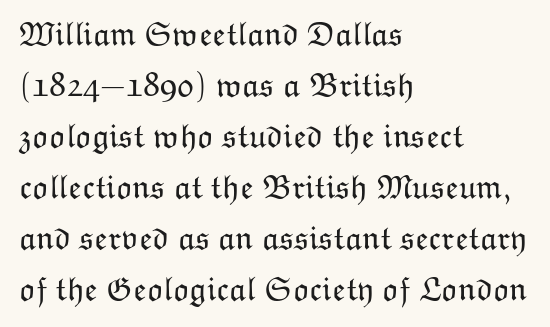
The image shows 34 px light type, upright; set left-aligned, normal line spacing (1.5x), normal letter spacing, not underlined; low stroke contrast and a medium x-height.
